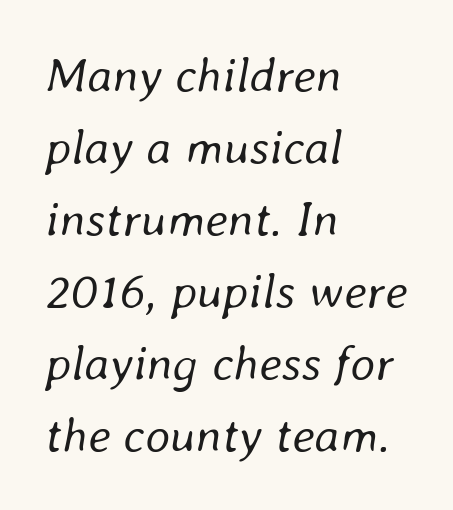
The face used here is proportionally spaced, like ordinary book or web type. Interline gaps are of average width in this sample. Glance below the letters and you will spot only blank space. The text carries the slant typical of an italic or oblique font. Each line starts at the same left margin while the right side varies. Heaviness? Minimal to ordinary, like unemphasized prose.
